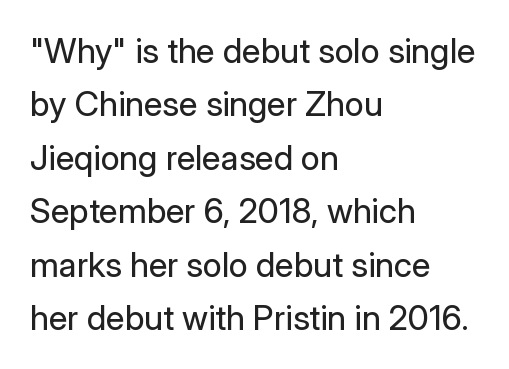
{"serif": "no", "italic": "no", "bold": "no", "weight": "regular", "width": "normal", "stroke_contrast": "low", "x_height": "medium", "monospaced": "no", "underline": "no", "align": "left", "line_spacing": "normal", "line_spacing_ratio": 1.57, "letter_spacing": "normal", "letter_spacing_em": 0.0, "glyph_px": 34}
